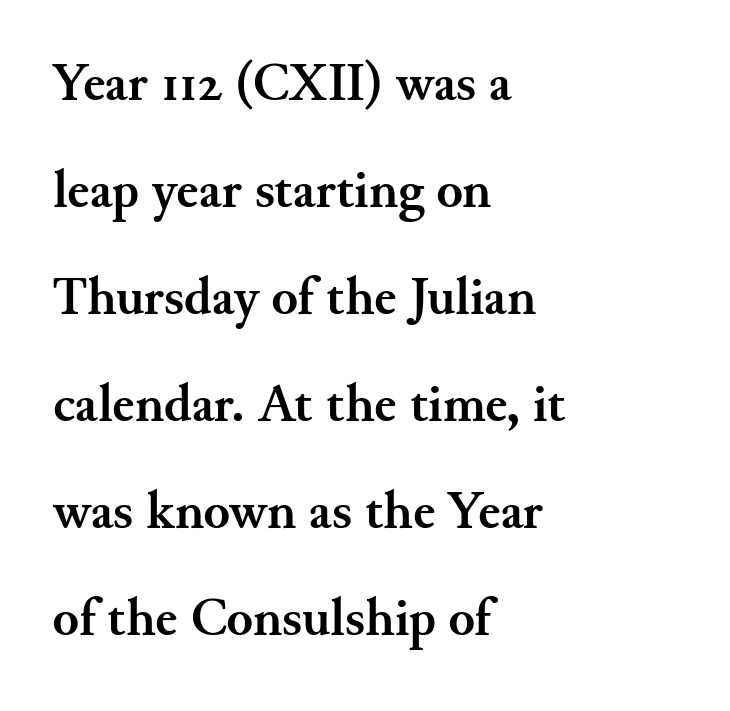
{"serif": "yes", "italic": "no", "bold": "yes", "weight": "semibold", "width": "normal", "stroke_contrast": "medium", "x_height": "small", "monospaced": "no", "underline": "no", "align": "left", "line_spacing": "loose", "line_spacing_ratio": 1.98, "letter_spacing": "normal", "letter_spacing_em": 0.0, "glyph_px": 54}
